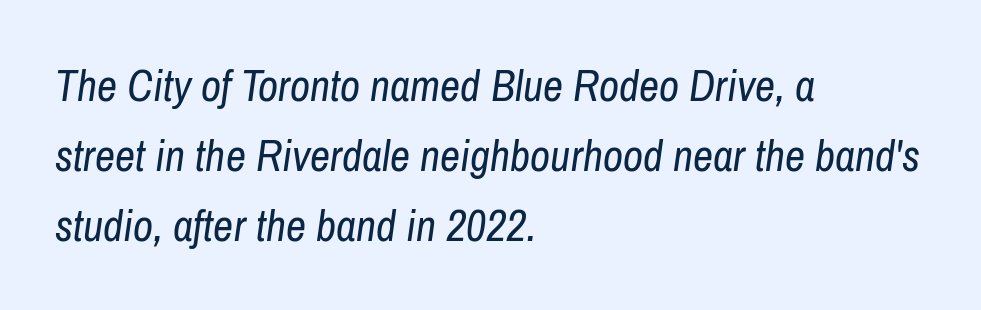
{"italic": "yes", "lean": "right", "slant_degrees": 8, "bold": "no", "weight": "regular", "width": "condensed", "stroke_contrast": "low", "x_height": "medium", "monospaced": "no", "underline": "no", "align": "left", "line_spacing": "normal", "line_spacing_ratio": 1.59, "letter_spacing": "normal", "letter_spacing_em": 0.0, "glyph_px": 44}
